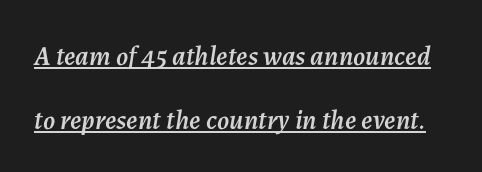
{"italic": "yes", "lean": "right", "slant_degrees": 7, "underline": "yes", "line_spacing": "loose", "line_spacing_ratio": 2.37, "letter_spacing": "normal", "letter_spacing_em": 0.0, "glyph_px": 27}
